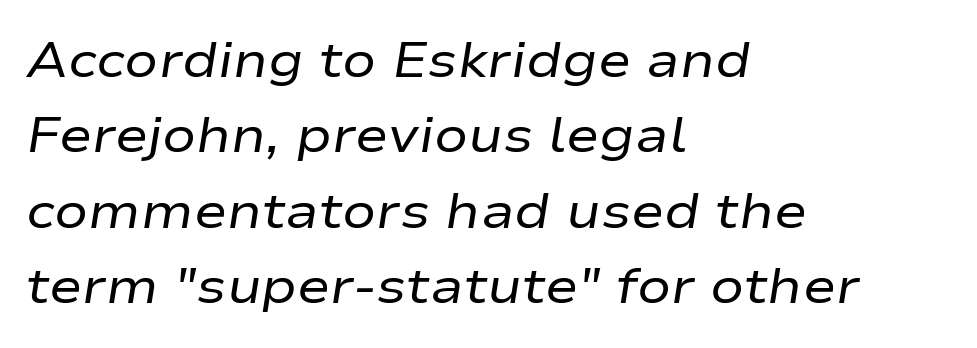
The image shows 50 px regular-weight, wide type, italic (leaning right); set left-aligned, normal line spacing (1.51x), normal letter spacing, not underlined; low stroke contrast and a medium x-height.
